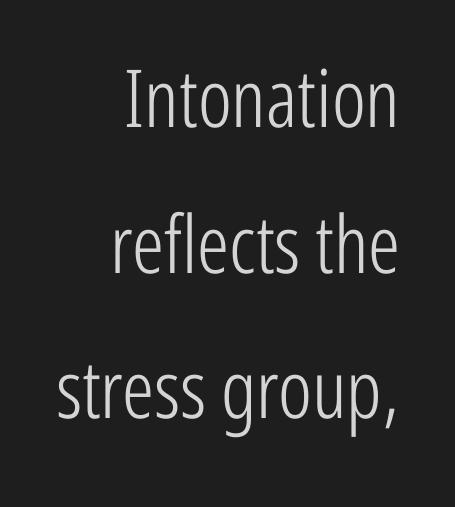
The image shows 80 px light, condensed sans-serif type, upright; set right-aligned, line spacing 1.82x, normal letter spacing, not underlined; low stroke contrast and a medium x-height.
